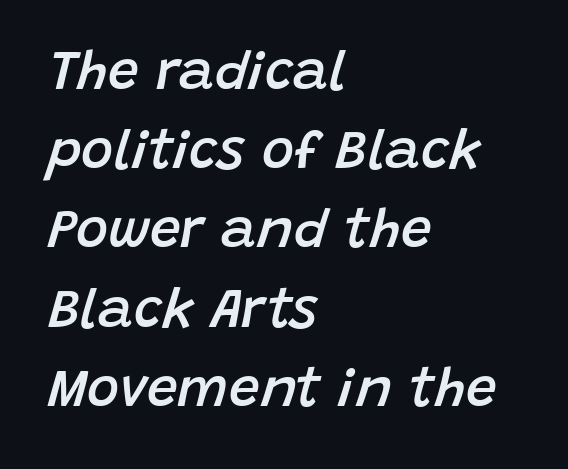
Q: Is the text bold? A: Semi-bold.
Q: Is the text italic (slanted)? A: Yes, it leans right by about 15 degrees.
Q: Is the text underlined? A: No.
Q: How is the paragraph aligned? A: Left-aligned.
Q: Is the spacing between letters normal or unusually wide? A: Normal.
Q: Is the spacing between lines tight, normal or loose? A: Normal.
Q: Width (condensed, normal, or wide)? A: Normal.
Q: Stroke contrast? A: Low.
Q: x-height? A: Large.
Q: Monospaced? A: No.
